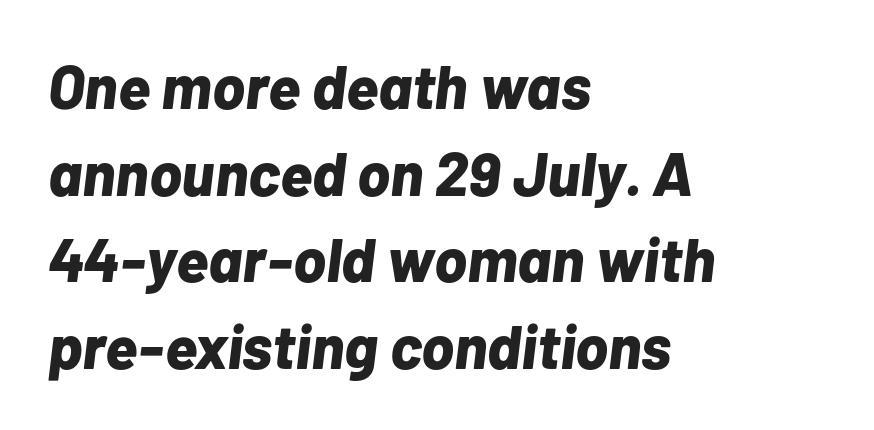
Q: Is the text bold? A: Yes.
Q: Is the text italic (slanted)? A: Yes, it leans right by about 7 degrees.
Q: Is the text underlined? A: No.
Q: How is the paragraph aligned? A: Left-aligned.
Q: Is the spacing between letters normal or unusually wide? A: Normal.
Q: Is the spacing between lines tight, normal or loose? A: Normal.
Q: Width (condensed, normal, or wide)? A: Normal.
Q: Stroke contrast? A: Low.
Q: x-height? A: Medium.
Q: Monospaced? A: No.
